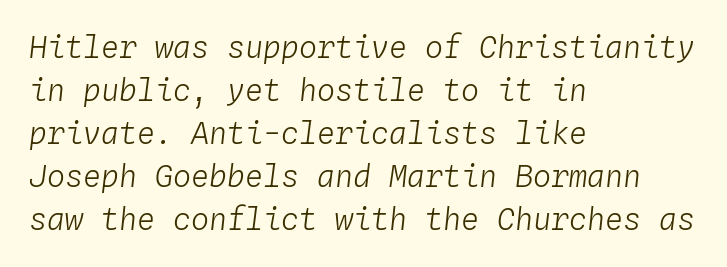
Q: Is the text bold? A: No.
Q: Is the text italic (slanted)? A: Yes, it leans right by about 4 degrees.
Q: Is the text underlined? A: No.
Q: How is the paragraph aligned? A: Left-aligned.
Q: Is the spacing between letters normal or unusually wide? A: Normal.
Q: Is the spacing between lines tight, normal or loose? A: Normal.
Q: Width (condensed, normal, or wide)? A: Normal.
Q: Stroke contrast? A: Low.
Q: x-height? A: Medium.
Q: Monospaced? A: Yes.
